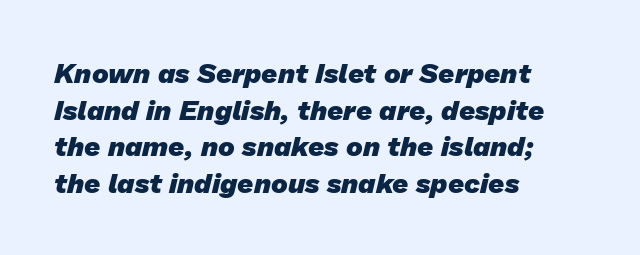
The image shows 28 px heavy sans-serif type; set left-aligned, normal line spacing (1.31x), normal letter spacing, not underlined; low stroke contrast and a medium x-height.
